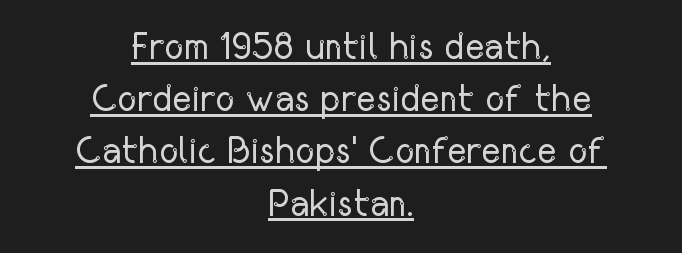
You can see a thin bar hugging the bottom of the glyphs. The face used here is proportionally spaced, like ordinary book or web type. This rendering employs a face without finishing strokes, i.e., a sans-serif. Stroke mass is kept to a normal reading level or below. The compositor balanced each line on the midline.
